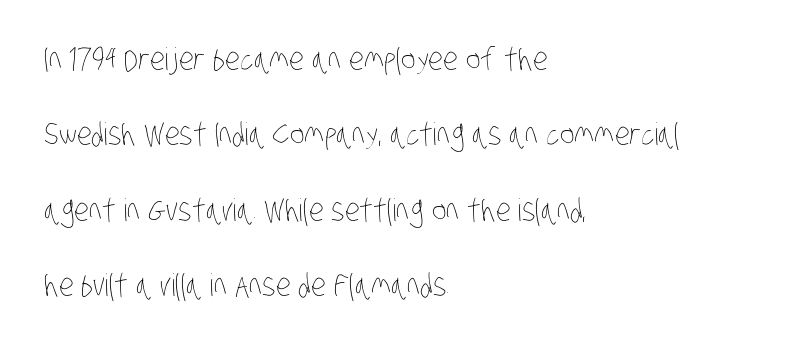
The image shows 31 px thin, condensed type; set left-aligned, loose line spacing (2.43x), normal letter spacing, not underlined; low stroke contrast and a large x-height.
